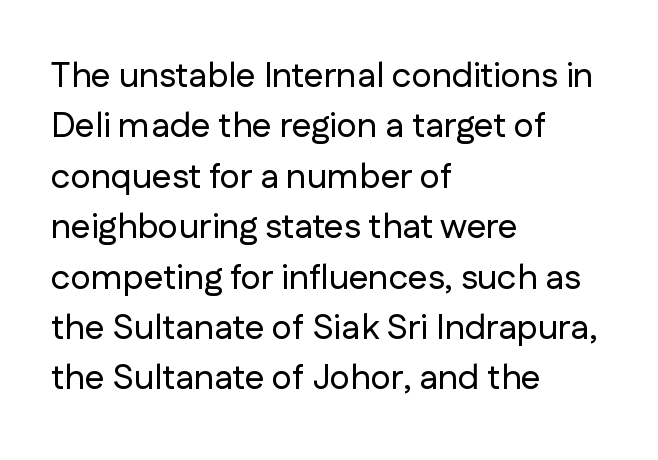
{"serif": "no", "italic": "no", "width": "normal", "stroke_contrast": "low", "x_height": "medium", "monospaced": "no", "underline": "no", "align": "left", "line_spacing": "normal", "line_spacing_ratio": 1.44, "letter_spacing": "normal", "letter_spacing_em": 0.0, "glyph_px": 35}
